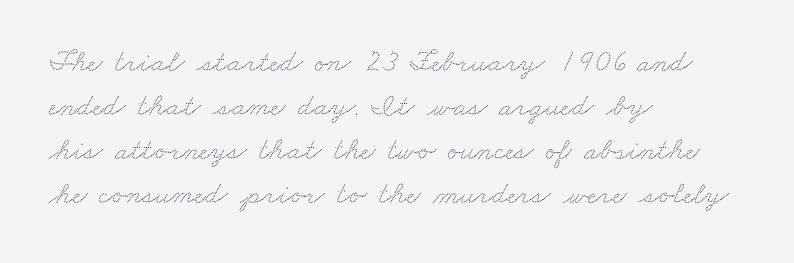
The image shows 31 px wide type; set left-aligned, normal line spacing (1.42x), normal letter spacing, not underlined; low stroke contrast and a small x-height.
